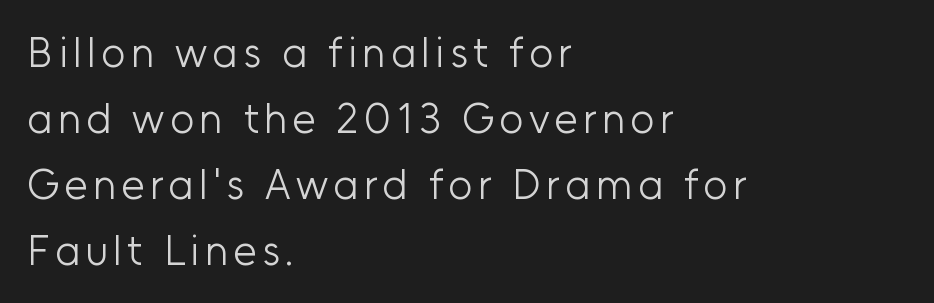
This is roman type, the default non-slanted kind. The typesetting does not lean heavy: it is not bold. The setting favours the left margin, as ordinary paragraphs usually do. The passage shown is typed in a proportional face where columns would drift.
